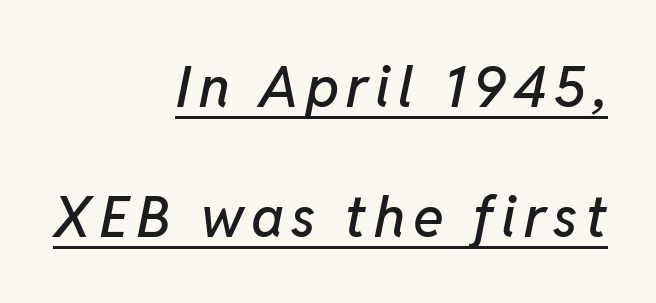
Q: Is the text italic (slanted)? A: Yes, it leans right by about 11 degrees.
Q: Is the text underlined? A: Yes.
Q: How is the paragraph aligned? A: Right-aligned.
Q: Is the spacing between lines tight, normal or loose? A: Loose.
Q: Width (condensed, normal, or wide)? A: Normal.
Q: Stroke contrast? A: Low.
Q: x-height? A: Medium.
Q: Monospaced? A: No.
